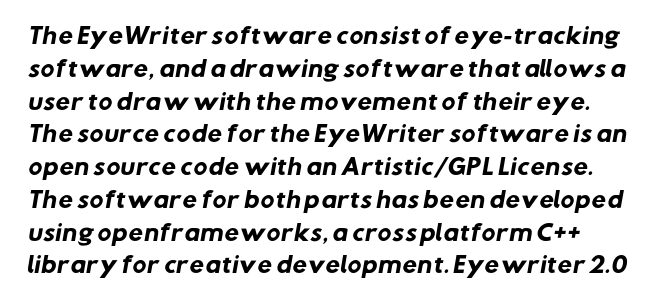
The letters are bold, with thick, heavy strokes. The type is set solid horizontally, with unmodified tracking. The leading is moderate, giving the passage an even texture. Check under the words: just untouched page.
